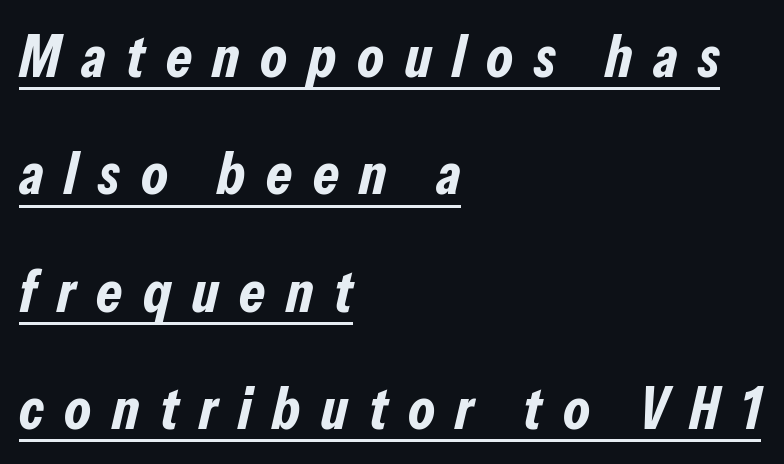
Q: Is the text bold? A: Yes.
Q: Is the text italic (slanted)? A: Yes, it leans right by about 13 degrees.
Q: Is the text underlined? A: Yes.
Q: How is the paragraph aligned? A: Left-aligned.
Q: Is the spacing between letters normal or unusually wide? A: Unusually wide.
Q: Is the spacing between lines tight, normal or loose? A: Loose.
Q: Width (condensed, normal, or wide)? A: Condensed.
Q: Stroke contrast? A: Low.
Q: x-height? A: Medium.
Q: Monospaced? A: No.
